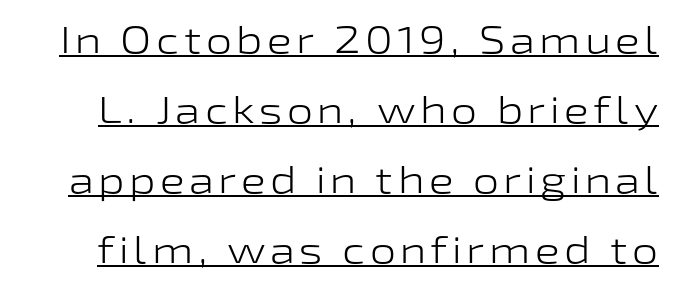
Q: Is the text bold? A: No.
Q: Is the text italic (slanted)? A: No, it is upright.
Q: Is the typeface a serif or a sans-serif typeface? A: Sans-serif.
Q: Is the text underlined? A: Yes.
Q: Width (condensed, normal, or wide)? A: Wide.
Q: Stroke contrast? A: Low.
Q: x-height? A: Medium.
Q: Monospaced? A: No.
